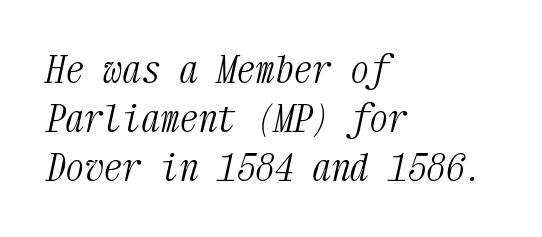
Weight: in the light-to-regular range. These lines keep a tight, regular rhythm from letter to letter. Descenders are the only things crossing below the line. The space between consecutive lines is moderate.
